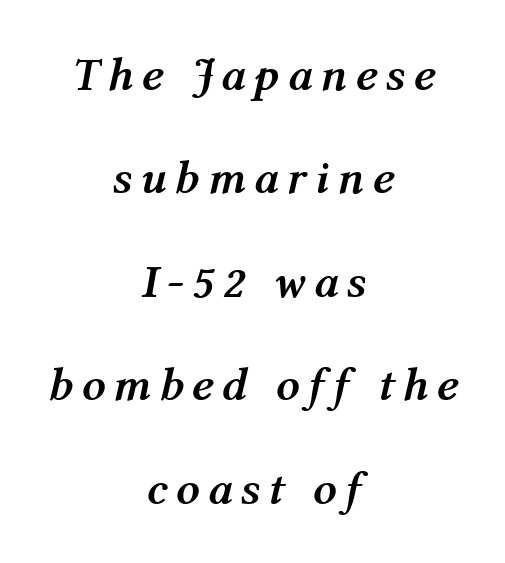
Heft: maximum for text — a bold. Here the designer chose a conventional face with non-uniform glyph widths. What's the leading like? Stretched, with rows far apart. Line starts and ends both wander, symmetrically. The space beneath each line is pristine and unruled. Slant detected: the letters are inclined.
